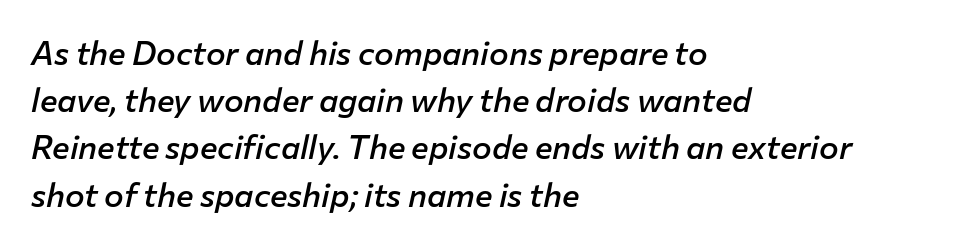
The image shows 33 px semibold type, italic (leaning right); set left-aligned, normal line spacing (1.43x), normal letter spacing, not underlined; low stroke contrast and a medium x-height.
